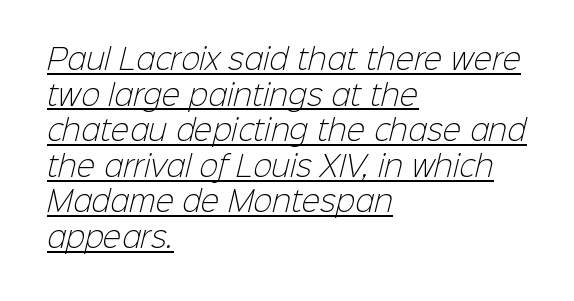
The image shows 28 px light sans-serif type; set left-aligned, normal line spacing (1.27x), normal letter spacing, underlined; low stroke contrast and a medium x-height.
